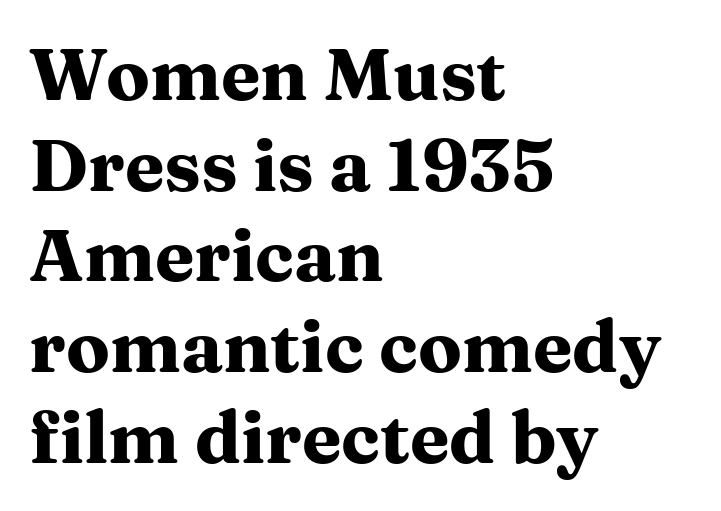
The image shows 72 px heavy, wide serif type, upright; set left-aligned, normal line spacing (1.26x), normal letter spacing, not underlined; medium stroke contrast and a medium x-height.
